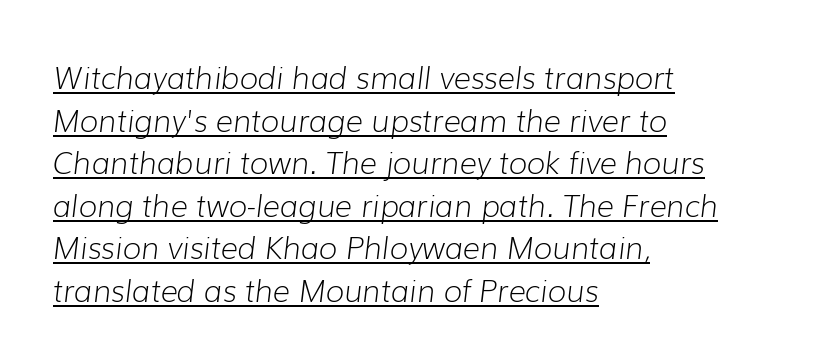
{"italic": "yes", "lean": "right", "slant_degrees": 7, "bold": "no", "weight": "light", "width": "normal", "stroke_contrast": "low", "x_height": "medium", "monospaced": "no", "underline": "yes", "align": "left", "line_spacing": "normal", "line_spacing_ratio": 1.42, "letter_spacing": "normal", "letter_spacing_em": 0.0, "glyph_px": 30}
